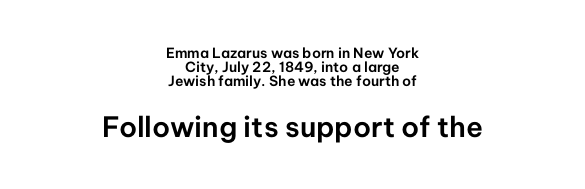
Horizontal alignment here is central, giving a formal, balanced look. The rendering uses natural spacing where letterforms have individual widths. The letters in the lower block stand taller than those in the block above. Closely set lines give the paragraph a compact silhouette.
